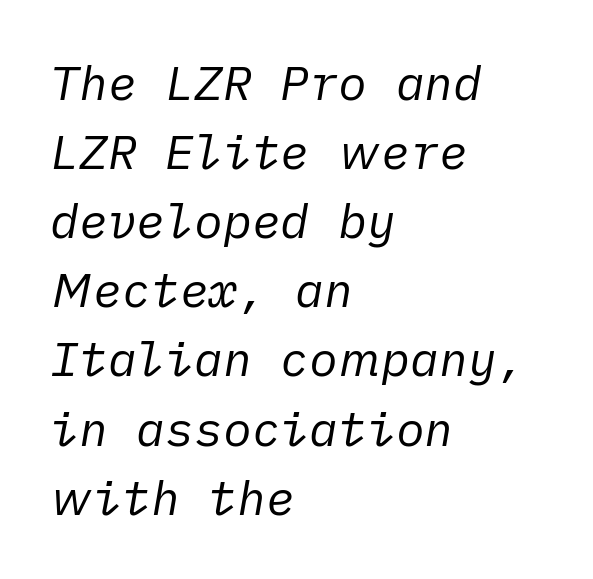
{"italic": "yes", "lean": "right", "slant_degrees": 10, "bold": "no", "weight": "regular", "width": "normal", "stroke_contrast": "low", "x_height": "medium", "underline": "no", "align": "left", "line_spacing": "normal", "line_spacing_ratio": 1.44, "letter_spacing": "normal", "letter_spacing_em": 0.0, "glyph_px": 48}
